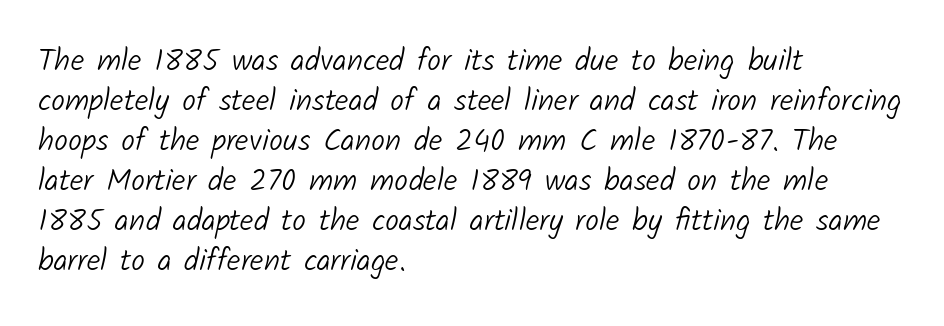
The passage shown is not bold in any degree. The line-height multiplier appears to be the usual default. The gaps between neighbouring characters are ordinary and unremarkable. This rendering employs a face without finishing strokes, i.e., a sans-serif. In CSS terms this would be text-align: left. Clear beneath every line of the passage.
